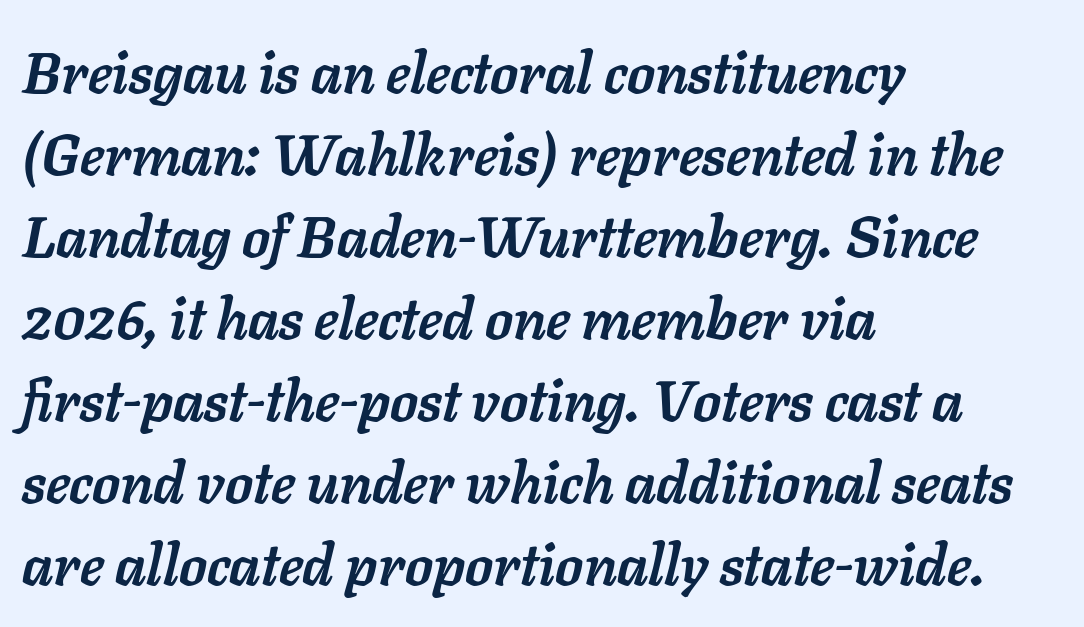
A typesetter would call this proportional, since set widths differ per character. Underline: absent. Summary of weight: heavy, a full bold. The lines sit at an ordinary, default distance from one another. Yep, that's italic — everything's leaning.
